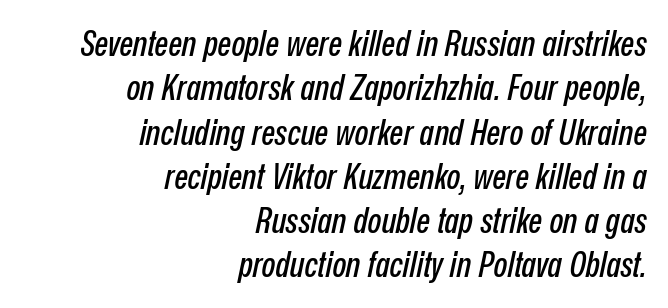
{"italic": "yes", "lean": "right", "slant_degrees": 12, "width": "condensed", "stroke_contrast": "low", "x_height": "medium", "monospaced": "no", "underline": "no", "align": "right", "line_spacing_ratio": 1.23, "letter_spacing": "normal", "letter_spacing_em": 0.0, "glyph_px": 36}
